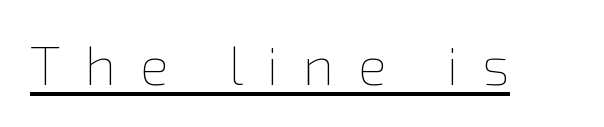
The image shows 55 px thin type, upright; set unusually wide letter spacing (+0.43 em), underlined; a medium x-height.
